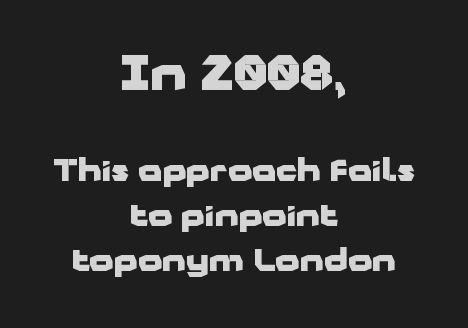
Rule under the text: the space is simply empty. Is this a fixed-width face? No — the glyphs have proportional, varying widths. There is no visible air inserted between adjacent glyphs. Upright lettering throughout. Does the copy run flush right? No — it is centered line by line. Typographically, this falls in the sans-serif category.
